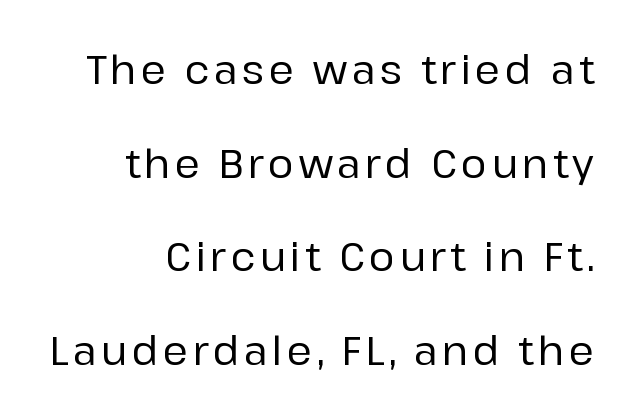
{"serif": "no", "italic": "no", "width": "normal", "stroke_contrast": "low", "x_height": "medium", "monospaced": "no", "underline": "no", "align": "right", "line_spacing": "loose", "line_spacing_ratio": 2.4, "glyph_px": 39}
